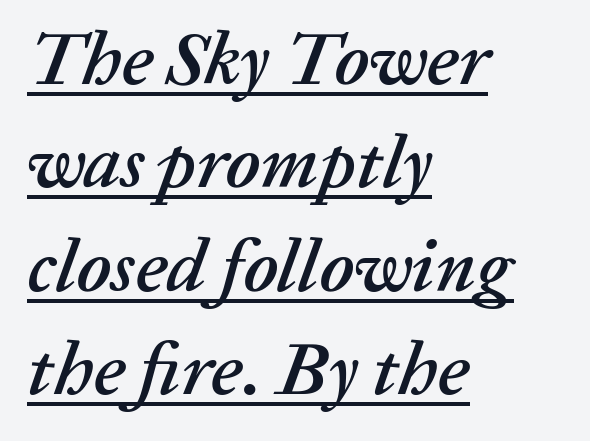
Q: Is the text italic (slanted)? A: Yes, it leans right by about 20 degrees.
Q: Is the text underlined? A: Yes.
Q: How is the paragraph aligned? A: Left-aligned.
Q: Is the spacing between letters normal or unusually wide? A: Normal.
Q: Is the spacing between lines tight, normal or loose? A: Normal.
Q: Width (condensed, normal, or wide)? A: Normal.
Q: Stroke contrast? A: Low.
Q: x-height? A: Medium.
Q: Monospaced? A: No.
